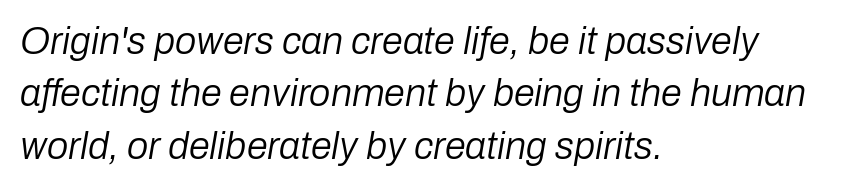
{"italic": "yes", "lean": "right", "slant_degrees": 10, "bold": "no", "weight": "regular", "width": "normal", "stroke_contrast": "low", "x_height": "medium", "monospaced": "no", "underline": "no", "align": "left", "line_spacing": "normal", "line_spacing_ratio": 1.38, "letter_spacing": "normal", "letter_spacing_em": 0.0, "glyph_px": 38}
